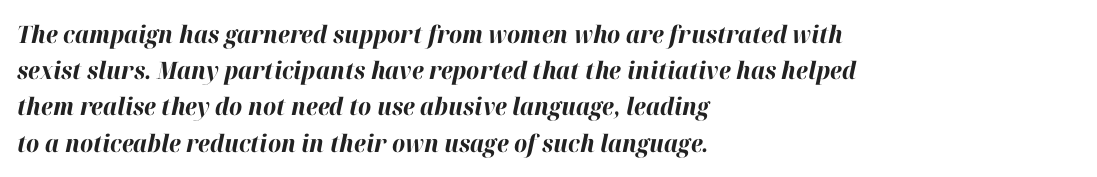
The image shows 24 px bold type, italic (leaning right); set left-aligned, normal line spacing (1.51x), normal letter spacing, not underlined.
